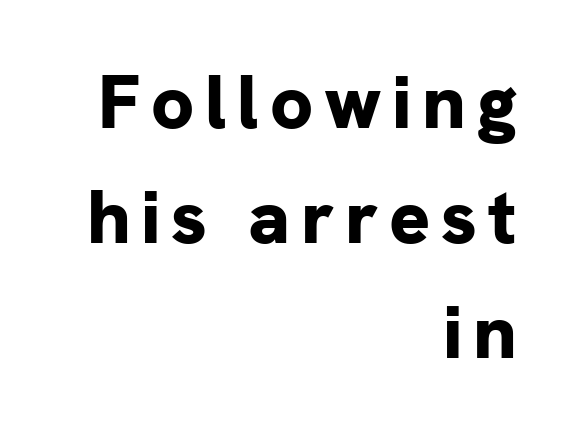
{"serif": "no", "italic": "no", "bold": "yes", "weight": "bold", "width": "normal", "stroke_contrast": "low", "x_height": "medium", "monospaced": "no", "underline": "no", "align": "right", "line_spacing": "normal", "line_spacing_ratio": 1.51, "glyph_px": 76}
